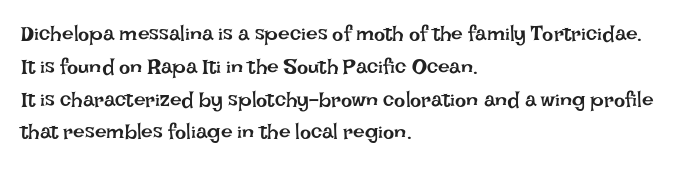
Upright lettering throughout. The rows are spaced the way most documents space them. These lines stack with their left ends in a neat column. The space beneath each line is pristine and unruled. This sample uses plain, unmodified letter spacing. Stem width sits at or under what a default text font uses.
